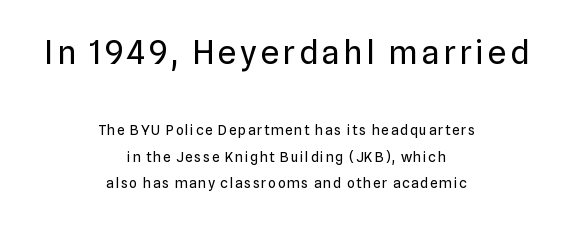
Q: Is the text bold? A: No.
Q: Is the text italic (slanted)? A: No, it is upright.
Q: Is the typeface a serif or a sans-serif typeface? A: Sans-serif.
Q: Is the text underlined? A: No.
Q: How is the paragraph aligned? A: Centered.
Q: Is the spacing between lines tight, normal or loose? A: Loose.
Q: Which block of text is set in a larger size, the first (top) or the second (bottom)? A: The first (top) one.
Q: Width (condensed, normal, or wide)? A: Normal.
Q: Stroke contrast? A: Low.
Q: x-height? A: Medium.
Q: Monospaced? A: No.
